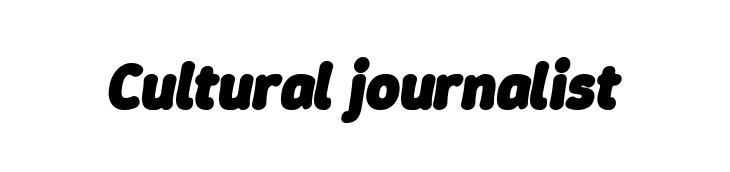
The image shows 64 px heavy type, italic (leaning right); set normal letter spacing, not underlined; low stroke contrast and a medium x-height.
